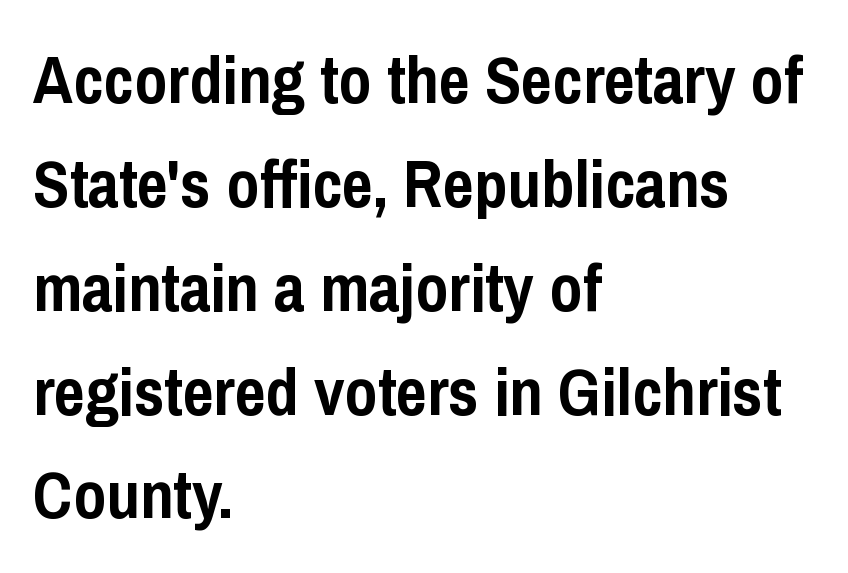
The face used here has the dense, thick strokes of a bold. Visually the block forms a straight wall on the left and a jagged coastline on the right. Proportional: the letters do not fall into vertical columns. Has an underline been added? It has not.
